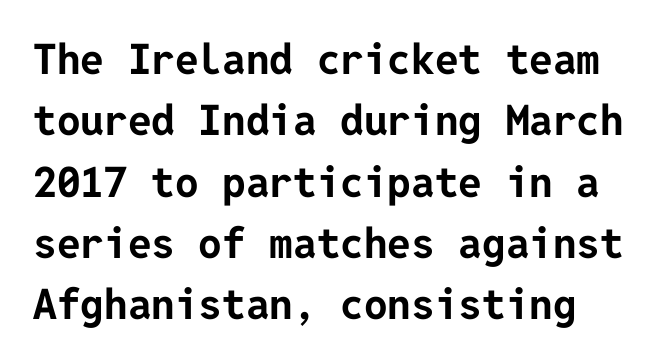
Its strokes are broad and dark, the hallmark of bold type. Students, observe: this is what conventionally led text looks like. The text was rendered using a sans face with plain stroke endings. Students, note that the glyphs here touch the page at normal intervals. The strip under each line holds only bare page. It's the straight-up-and-down kind of type.
